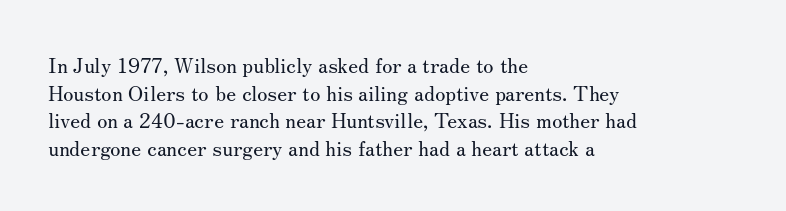
Q: Is the text bold? A: No.
Q: Is the text italic (slanted)? A: No, it is upright.
Q: Is the text underlined? A: No.
Q: How is the paragraph aligned? A: Left-aligned.
Q: Is the spacing between letters normal or unusually wide? A: Normal.
Q: Is the spacing between lines tight, normal or loose? A: Normal.
